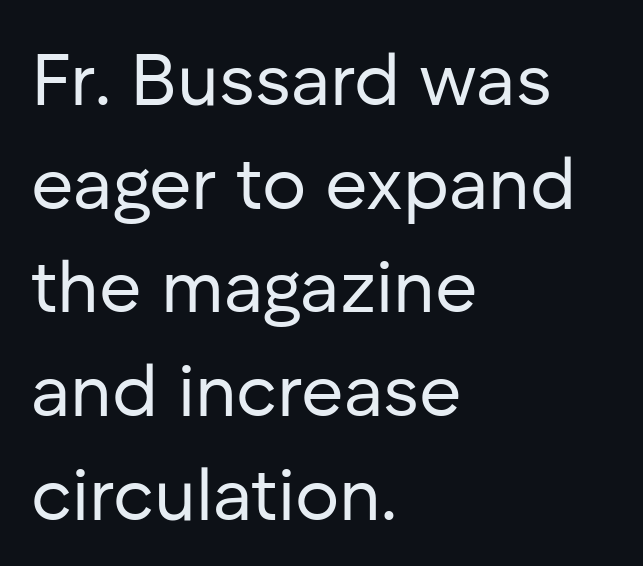
{"serif": "no", "italic": "no", "bold": "no", "weight": "regular", "width": "normal", "stroke_contrast": "low", "x_height": "medium", "monospaced": "no", "underline": "no", "align": "left", "line_spacing": "normal", "line_spacing_ratio": 1.42, "letter_spacing": "normal", "letter_spacing_em": 0.0, "glyph_px": 73}
